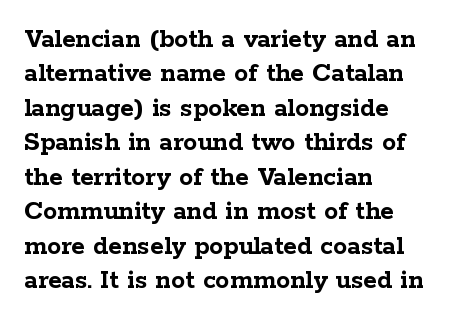
The image shows 28 px semibold, wide serif type, upright; set left-aligned, line spacing 1.23x, normal letter spacing, not underlined; low stroke contrast and a medium x-height.
